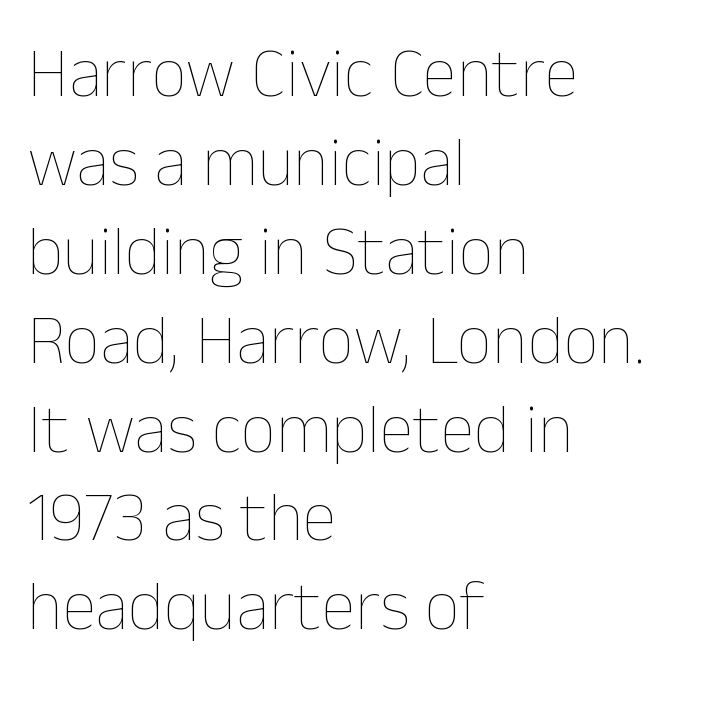
The image shows 70 px thin type, upright; set left-aligned, normal line spacing (1.27x), normal letter spacing, not underlined; low stroke contrast and a medium x-height.
